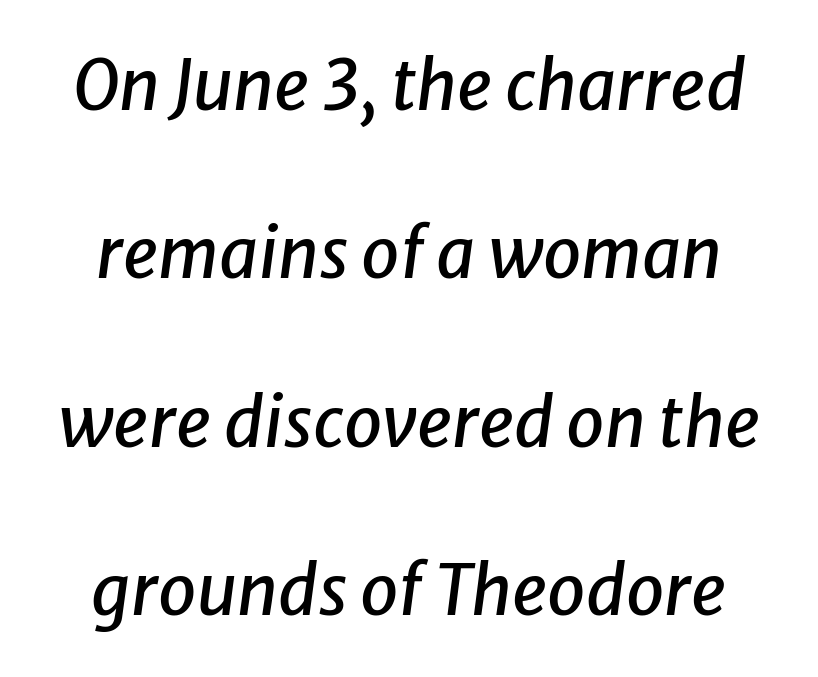
The image shows 69 px text type, italic (leaning right); set loose line spacing (2.44x), normal letter spacing, not underlined; low stroke contrast and a medium x-height.
